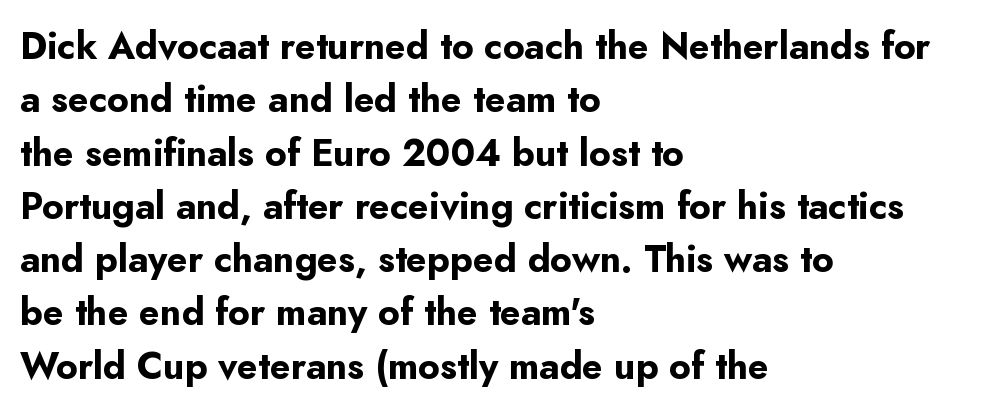
Q: Is the text bold? A: Yes.
Q: Is the text italic (slanted)? A: No, it is upright.
Q: Is the typeface a serif or a sans-serif typeface? A: Sans-serif.
Q: Is the text underlined? A: No.
Q: How is the paragraph aligned? A: Left-aligned.
Q: Is the spacing between letters normal or unusually wide? A: Normal.
Q: Is the spacing between lines tight, normal or loose? A: Normal.
Q: Width (condensed, normal, or wide)? A: Normal.
Q: Stroke contrast? A: Low.
Q: x-height? A: Small.
Q: Monospaced? A: No.
